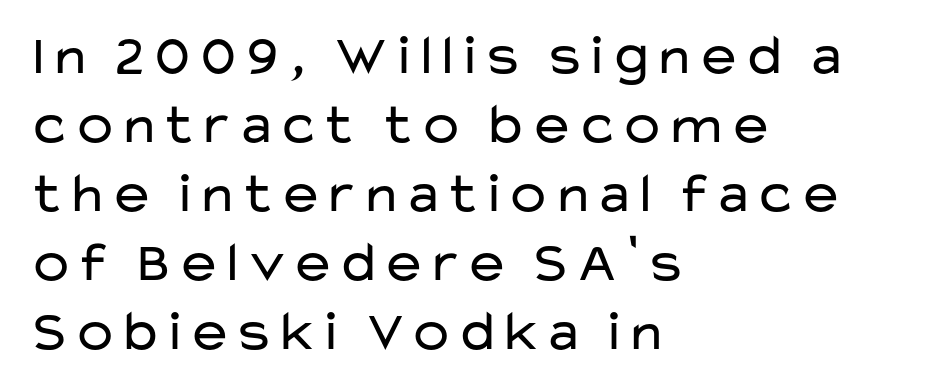
Q: Is the text bold? A: No.
Q: Is the text italic (slanted)? A: No, it is upright.
Q: Is the typeface a serif or a sans-serif typeface? A: Sans-serif.
Q: Is the text underlined? A: No.
Q: How is the paragraph aligned? A: Left-aligned.
Q: Is the spacing between letters normal or unusually wide? A: Normal.
Q: Width (condensed, normal, or wide)? A: Wide.
Q: Stroke contrast? A: Low.
Q: x-height? A: Medium.
Q: Monospaced? A: No.
